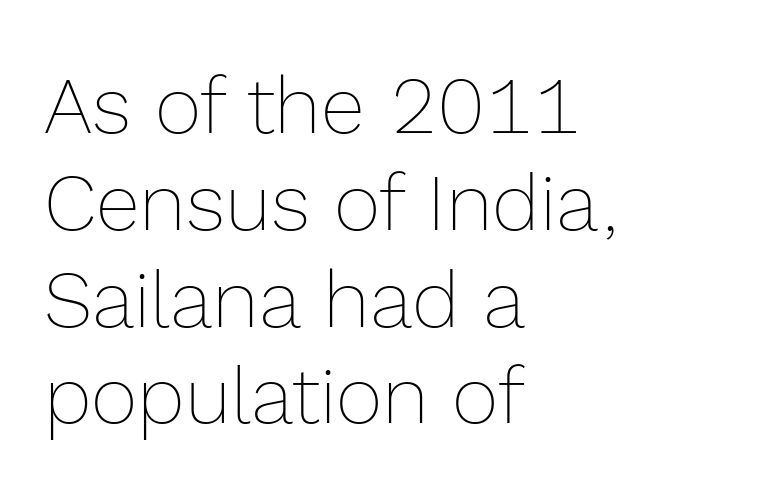
Q: Is the text bold? A: No.
Q: Is the text italic (slanted)? A: No, it is upright.
Q: Is the text underlined? A: No.
Q: How is the paragraph aligned? A: Left-aligned.
Q: Is the spacing between letters normal or unusually wide? A: Normal.
Q: Width (condensed, normal, or wide)? A: Normal.
Q: x-height? A: Medium.
Q: Monospaced? A: No.
